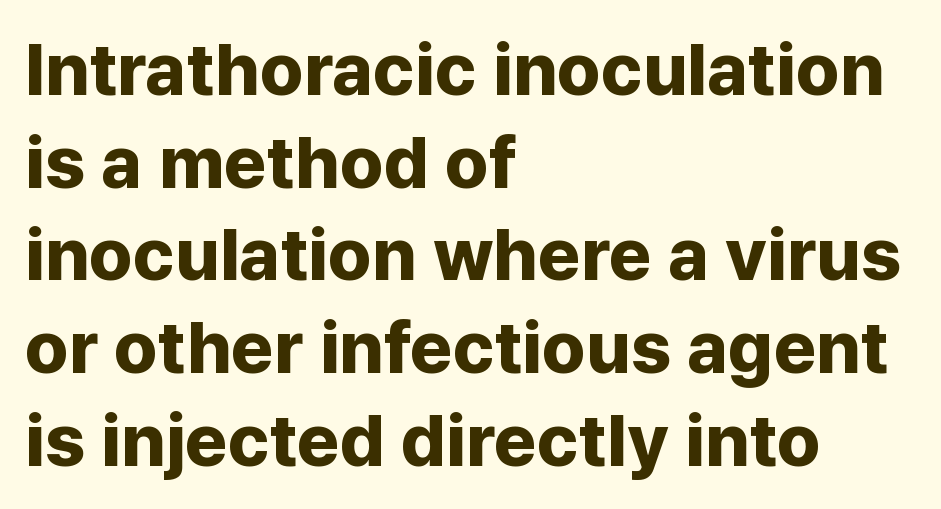
{"serif": "no", "italic": "no", "bold": "yes", "weight": "bold", "width": "normal", "stroke_contrast": "low", "x_height": "medium", "monospaced": "no", "underline": "no", "align": "left", "line_spacing": "normal", "line_spacing_ratio": 1.27, "letter_spacing": "normal", "letter_spacing_em": 0.0, "glyph_px": 73}
